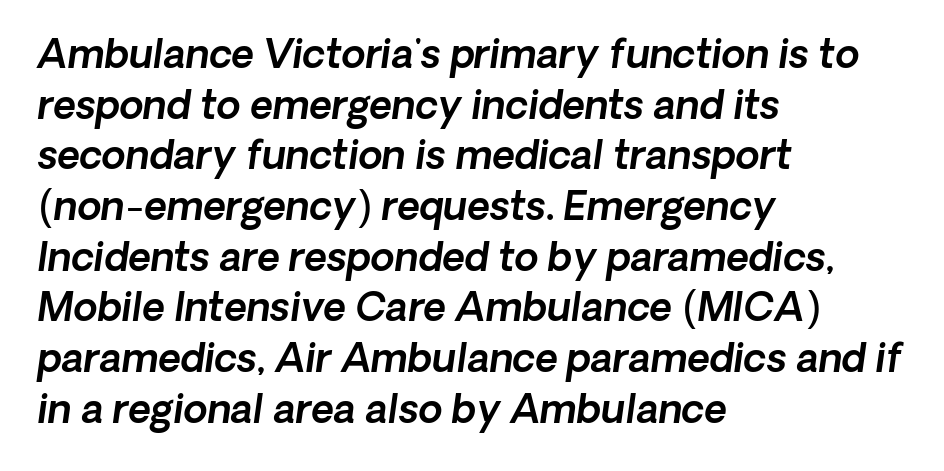
The image shows 39 px text type, italic (leaning right); set left-aligned, normal line spacing (1.3x), normal letter spacing, not underlined; a medium x-height.
